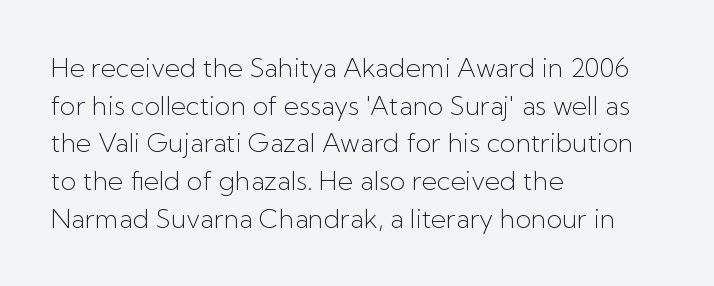
{"italic": "no", "bold": "no", "underline": "no", "align": "left", "line_spacing": "normal", "line_spacing_ratio": 1.45, "letter_spacing": "normal", "letter_spacing_em": 0.0, "glyph_px": 26}
